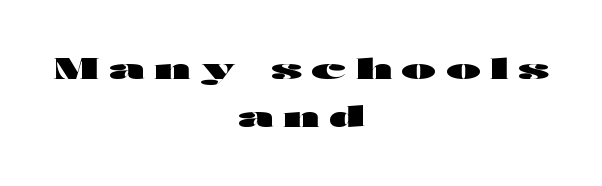
{"serif": "no", "italic": "no", "bold": "yes", "weight": "heavy", "width": "wide", "stroke_contrast": "high", "x_height": "medium", "monospaced": "no", "underline": "no", "align": "center", "line_spacing_ratio": 1.73, "letter_spacing": "wide", "letter_spacing_em": 0.35, "glyph_px": 28}
